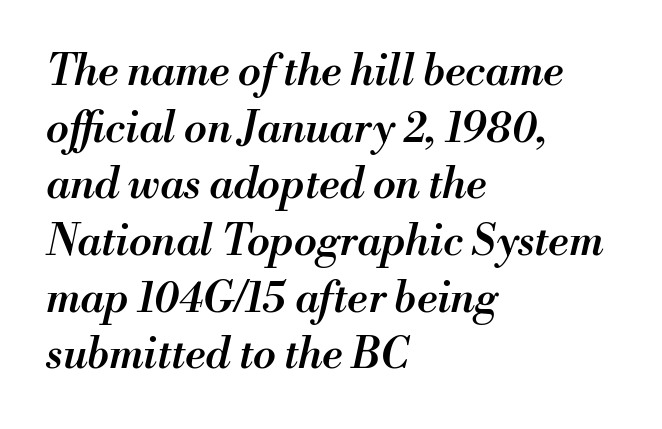
Q: Is the text bold? A: Semi-bold.
Q: Is the text italic (slanted)? A: Yes, it leans right by about 13 degrees.
Q: Is the text underlined? A: No.
Q: How is the paragraph aligned? A: Left-aligned.
Q: Is the spacing between letters normal or unusually wide? A: Normal.
Q: Is the spacing between lines tight, normal or loose? A: Normal.
Q: Width (condensed, normal, or wide)? A: Normal.
Q: Stroke contrast? A: Medium.
Q: x-height? A: Small.
Q: Monospaced? A: No.
